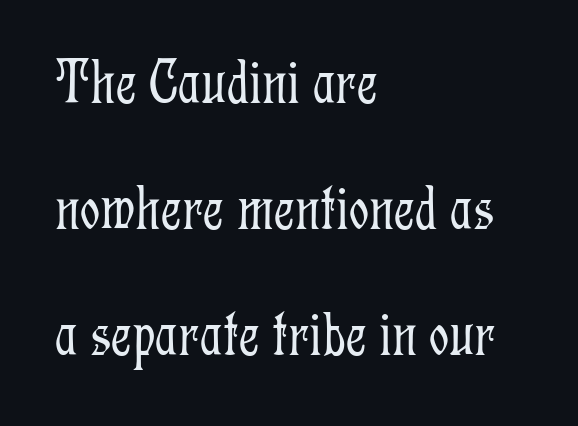
The image shows 63 px light, condensed serif type, upright; set left-aligned, loose line spacing (2.0x), normal letter spacing, not underlined; low stroke contrast and a medium x-height.
